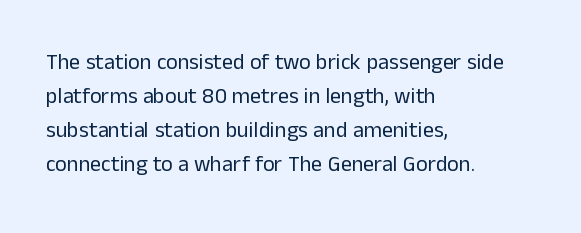
{"italic": "no", "bold": "no", "underline": "no", "align": "left", "line_spacing": "normal", "line_spacing_ratio": 1.55, "letter_spacing": "normal", "letter_spacing_em": 0.0, "glyph_px": 22}
